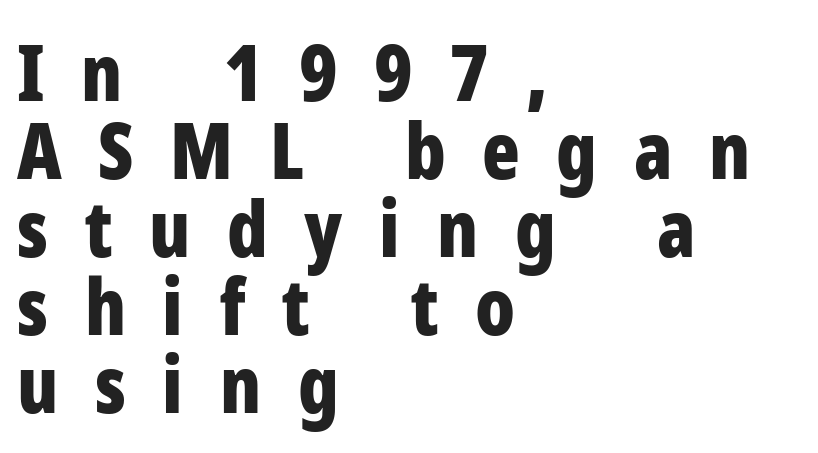
The image shows 78 px bold, condensed sans-serif type, upright; set left-aligned, tight line spacing (1.0x), unusually wide letter spacing (+0.47 em), not underlined; low stroke contrast and a medium x-height.
